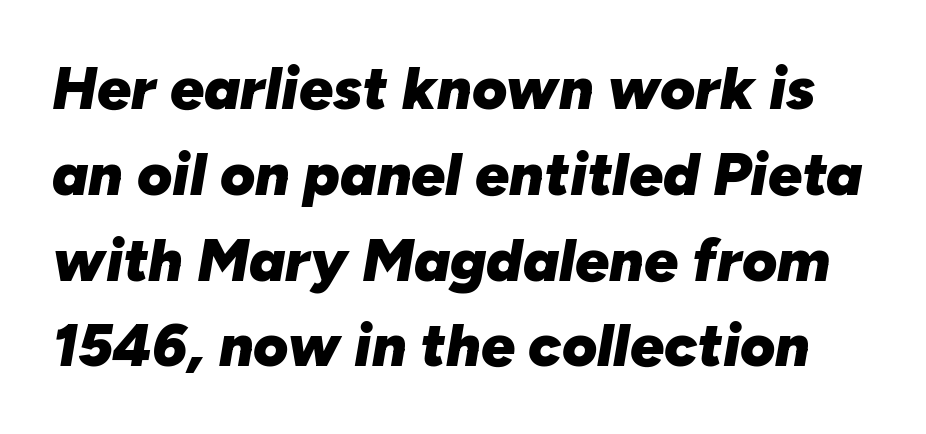
The image shows 60 px heavy type, italic (leaning right); set normal line spacing (1.43x), normal letter spacing, not underlined; low stroke contrast and a medium x-height.
